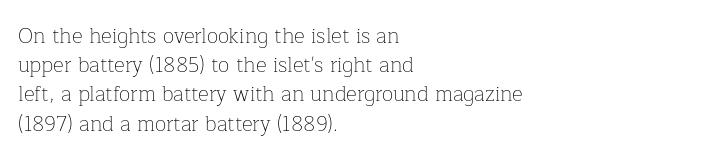
{"italic": "no", "bold": "no", "underline": "no", "align": "left", "line_spacing": "normal", "line_spacing_ratio": 1.39, "letter_spacing": "normal", "letter_spacing_em": 0.0, "glyph_px": 21}
